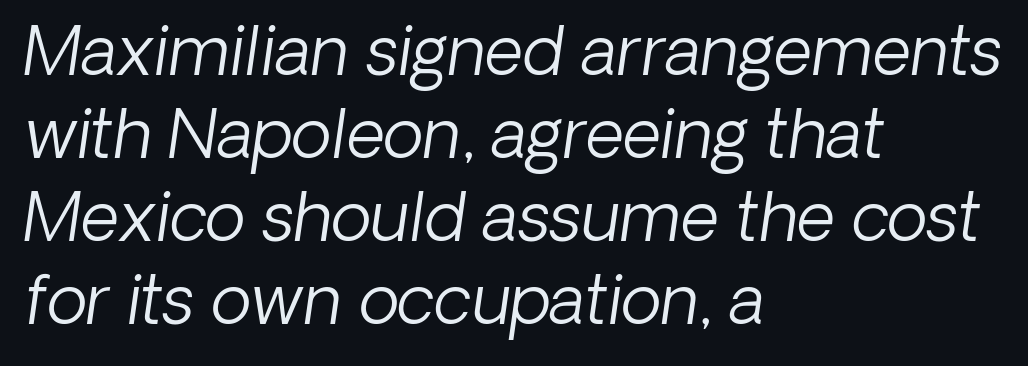
{"italic": "yes", "lean": "right", "slant_degrees": 8, "bold": "no", "weight": "light", "width": "normal", "stroke_contrast": "low", "x_height": "medium", "monospaced": "no", "underline": "no", "align": "left", "line_spacing_ratio": 1.24, "letter_spacing": "normal", "letter_spacing_em": 0.0, "glyph_px": 67}
